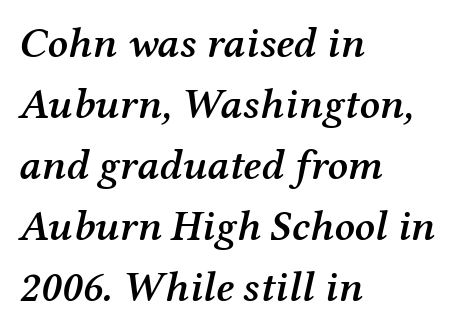
Q: Is the text bold? A: Semi-bold.
Q: Is the text italic (slanted)? A: Yes, it leans right by about 12 degrees.
Q: Is the typeface a serif or a sans-serif typeface? A: Serif.
Q: Is the text underlined? A: No.
Q: How is the paragraph aligned? A: Left-aligned.
Q: Is the spacing between letters normal or unusually wide? A: Normal.
Q: Is the spacing between lines tight, normal or loose? A: Normal.
Q: Width (condensed, normal, or wide)? A: Normal.
Q: Stroke contrast? A: Medium.
Q: x-height? A: Medium.
Q: Monospaced? A: No.
